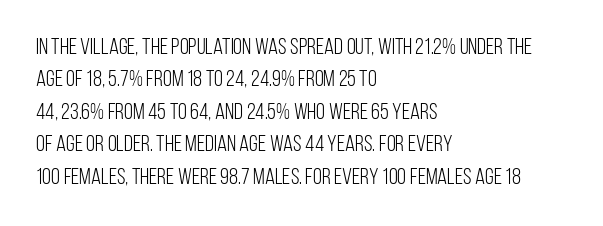
The image shows 23 px text type, upright; set left-aligned, normal line spacing (1.41x), normal letter spacing, not underlined.
